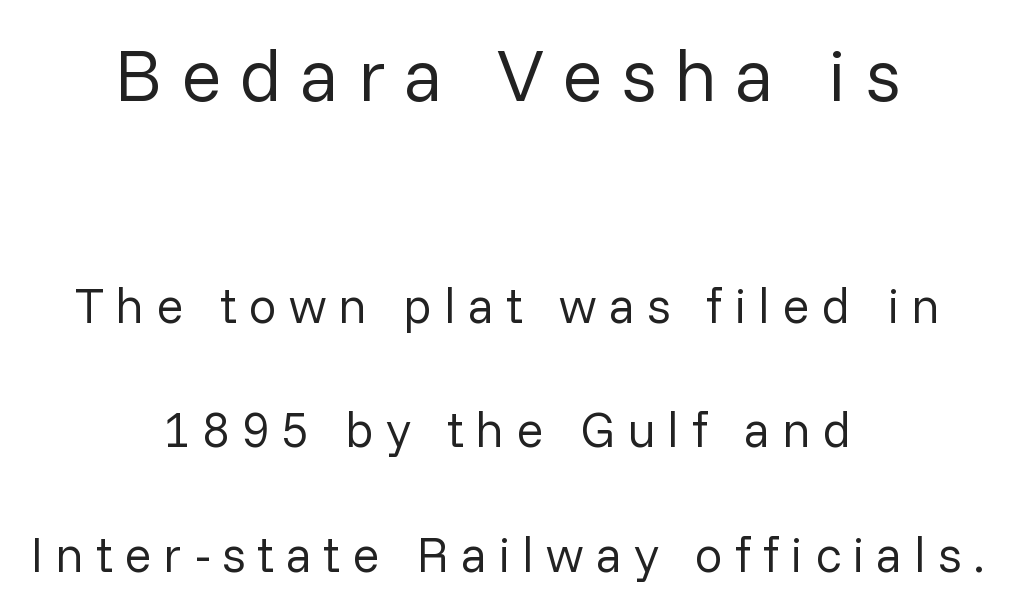
Each letter keeps its own natural width here, so spacing adapts to shape. The designer gave the opening block more size than the closing block. In terms of leading, this rendering errs on the spacious side. Teacher's note: observe the equal gaps on both sides — that is centered alignment. No extra ink here — the face is not bold.
